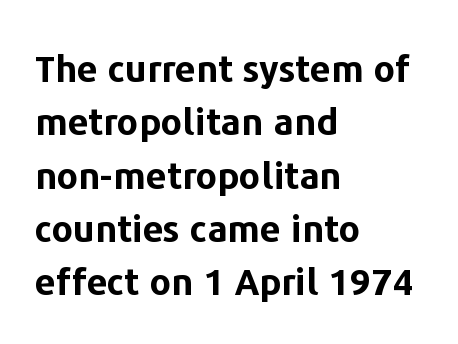
{"serif": "no", "italic": "no", "bold": "yes", "weight": "bold", "width": "normal", "stroke_contrast": "low", "x_height": "medium", "monospaced": "no", "underline": "no", "align": "left", "line_spacing": "normal", "line_spacing_ratio": 1.44, "letter_spacing": "normal", "letter_spacing_em": 0.0, "glyph_px": 37}
